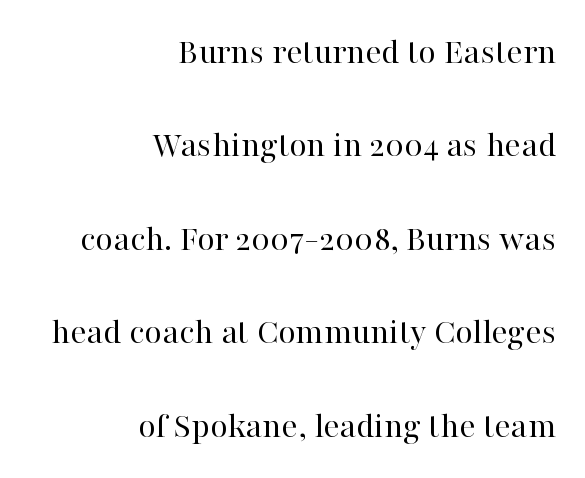
The image shows 38 px regular-weight serif type, upright; set right-aligned, loose line spacing (2.46x), normal letter spacing, not underlined; high stroke contrast and a medium x-height.
